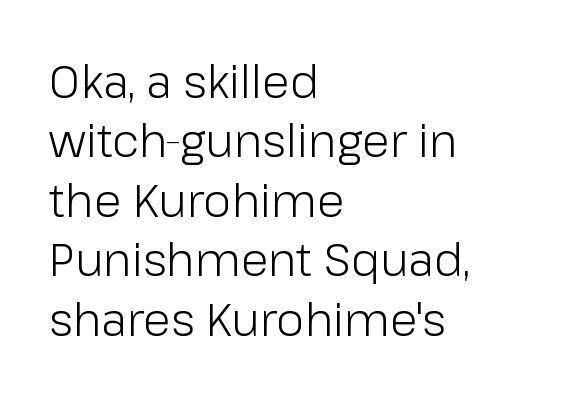
A typesetter would label this face a sans. A typesetter would call this zero additional tracking. Looks like regular typesetting: each glyph gets only the width it needs. Letters have the restrained weight of plain body copy at most.
